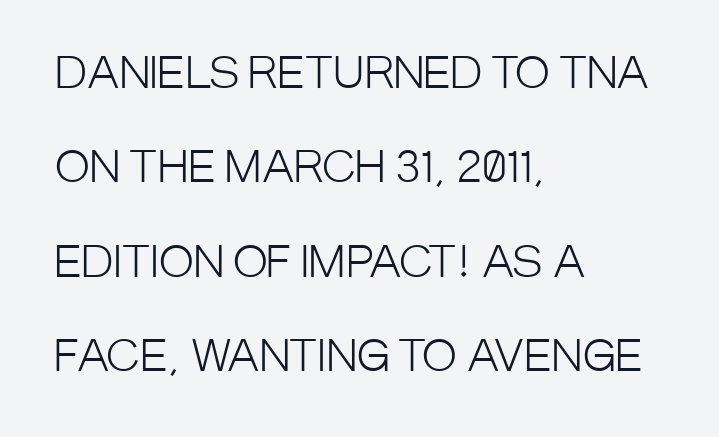
Q: Is the text bold? A: No.
Q: Is the text italic (slanted)? A: No, it is upright.
Q: Is the typeface a serif or a sans-serif typeface? A: Sans-serif.
Q: Is the text underlined? A: No.
Q: How is the paragraph aligned? A: Left-aligned.
Q: Is the spacing between letters normal or unusually wide? A: Normal.
Q: Is the spacing between lines tight, normal or loose? A: Loose.
Q: Width (condensed, normal, or wide)? A: Condensed.
Q: Stroke contrast? A: Low.
Q: x-height? A: Large.
Q: Monospaced? A: No.
